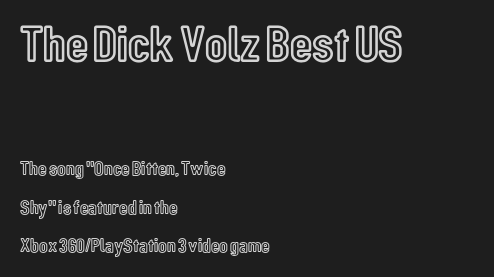
A clean baseline with only descenders dipping below it. This sample uses plain, unmodified letter spacing. Character size in the leading block exceeds that of the trailing block. Is this a fixed-width face? No — the glyphs have proportional, varying widths. Successive baselines arrive slowly, with a big drop between each.
